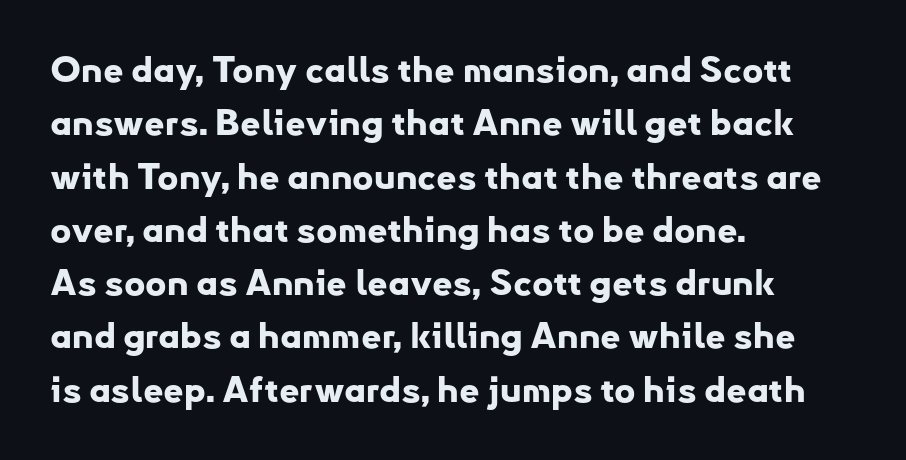
Regarding leading, the lines here are spaced in the standard way. Think of a printed novel: that variable character pitch is what you see here. Typesetter's note: full bold, strokes at maximum text heaviness. Every character sits straight up, as roman type does. Lines of text with bare space underneath.
